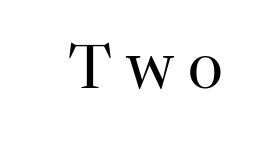
{"serif": "yes", "italic": "no", "bold": "no", "weight": "regular", "width": "normal", "stroke_contrast": "high", "x_height": "medium", "monospaced": "no", "underline": "no", "letter_spacing": "wide", "letter_spacing_em": 0.23, "glyph_px": 61}
